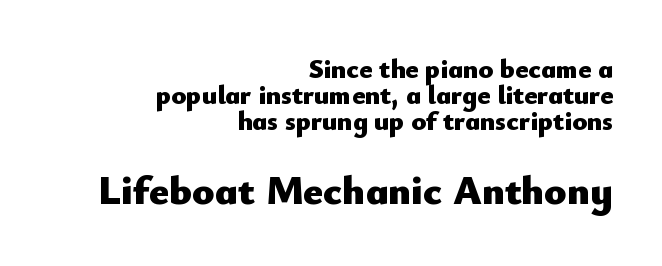
{"serif": "no", "italic": "no", "bold": "yes", "weight": "heavy", "width": "normal", "stroke_contrast": "low", "x_height": "small", "monospaced": "no", "underline": "no", "align": "right", "line_spacing": "tight", "line_spacing_ratio": 0.97, "letter_spacing": "normal", "letter_spacing_em": 0.0, "larger_block": "second", "size_ratio": 1.52, "glyph_px": 41}
